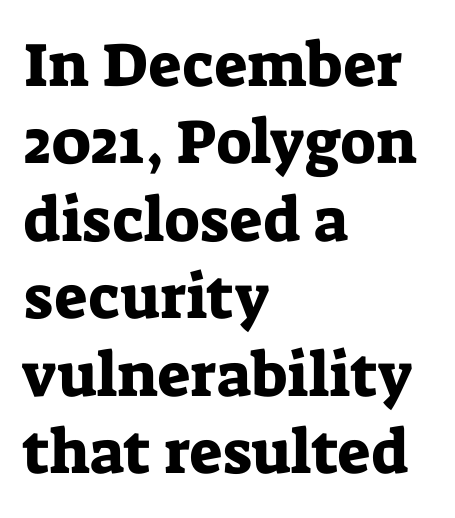
{"serif": "yes", "italic": "no", "width": "normal", "stroke_contrast": "low", "x_height": "medium", "monospaced": "no", "underline": "no", "align": "left", "line_spacing": "normal", "line_spacing_ratio": 1.25, "letter_spacing": "normal", "letter_spacing_em": 0.0, "glyph_px": 62}
